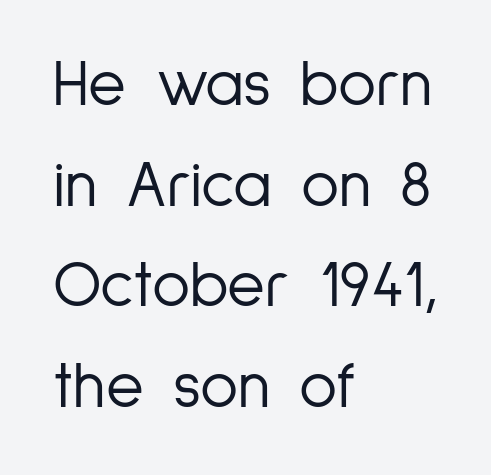
{"serif": "no", "italic": "no", "bold": "no", "weight": "light", "width": "condensed", "stroke_contrast": "low", "x_height": "medium", "monospaced": "no", "underline": "no", "align": "left", "line_spacing": "normal", "line_spacing_ratio": 1.55, "letter_spacing": "normal", "letter_spacing_em": 0.0, "glyph_px": 65}
